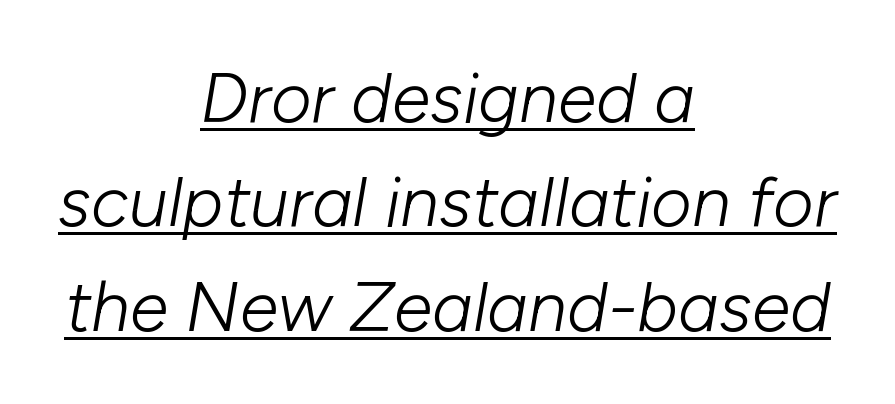
Q: Is the text bold? A: No.
Q: Is the text italic (slanted)? A: Yes, it leans right by about 10 degrees.
Q: Is the text underlined? A: Yes.
Q: How is the paragraph aligned? A: Centered.
Q: Is the spacing between letters normal or unusually wide? A: Normal.
Q: Is the spacing between lines tight, normal or loose? A: Normal.
Q: Width (condensed, normal, or wide)? A: Normal.
Q: Stroke contrast? A: Low.
Q: x-height? A: Medium.
Q: Monospaced? A: No.
